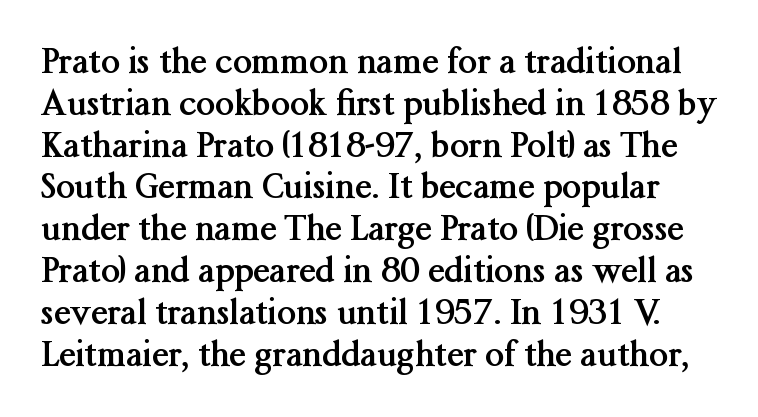
{"serif": "yes", "italic": "no", "bold": "yes", "weight": "semibold", "width": "normal", "stroke_contrast": "medium", "x_height": "medium", "monospaced": "no", "underline": "no", "line_spacing_ratio": 1.23, "letter_spacing": "normal", "letter_spacing_em": 0.0, "glyph_px": 34}
